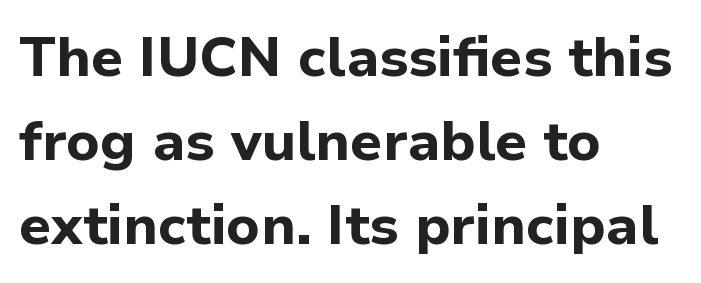
The line-height multiplier appears to be the usual default. Is the block centered? No — it sits flush against the left margin. Tracking value appears to be zero — textbook default spacing. On the weight axis this lands at bold, roughly 700. Words float on clear page, feet unadorned.
